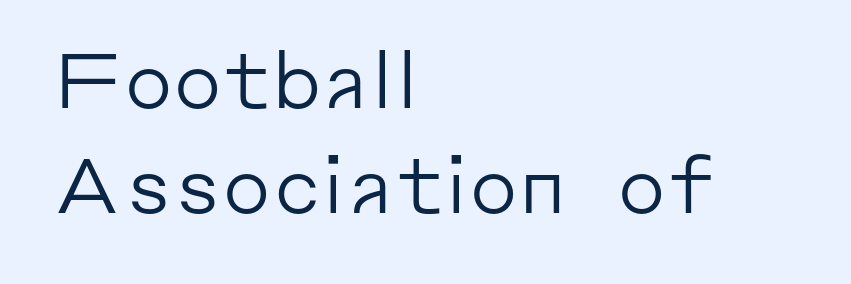
{"serif": "no", "italic": "no", "bold": "no", "weight": "regular", "width": "normal", "stroke_contrast": "low", "x_height": "medium", "monospaced": "no", "underline": "no", "align": "left", "line_spacing": "normal", "line_spacing_ratio": 1.37, "letter_spacing": "normal", "letter_spacing_em": 0.0, "glyph_px": 77}
